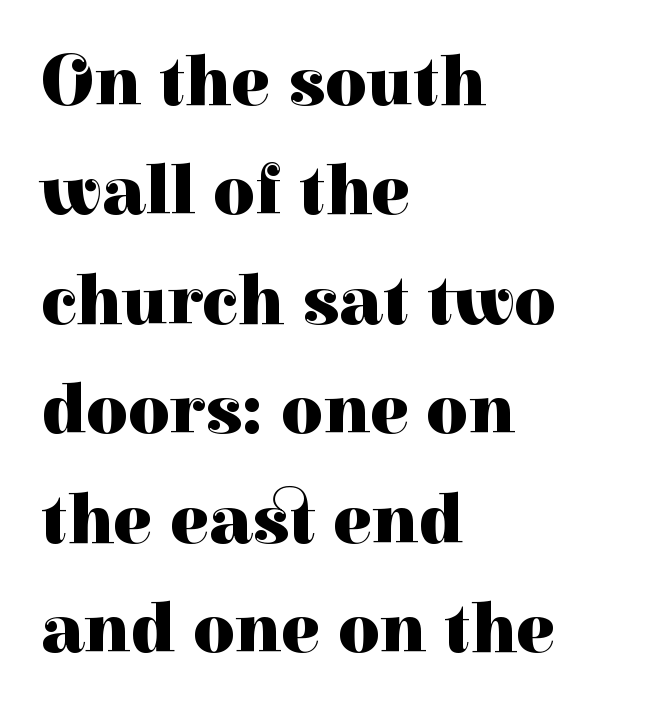
Spacing verdict: proportional, widths tailored to each character. The axis of the letterforms is exactly vertical. On the weight axis this lands at bold, roughly 700. The rendering anchors every line to the left-hand side.
